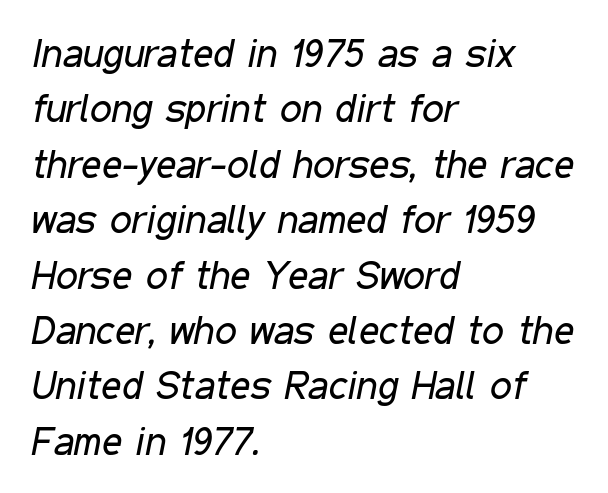
The image shows 39 px regular-weight, condensed type, italic (leaning right); set left-aligned, normal line spacing (1.42x), normal letter spacing, not underlined; low stroke contrast and a medium x-height.
